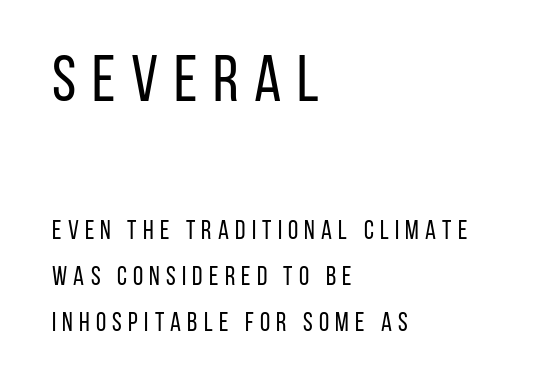
{"serif": "no", "italic": "no", "bold": "no", "weight": "regular", "width": "condensed", "stroke_contrast": "low", "x_height": "large", "monospaced": "no", "underline": "no", "align": "left", "line_spacing_ratio": 1.77, "letter_spacing": "wide", "letter_spacing_em": 0.24, "larger_block": "first", "size_ratio": 2.5, "glyph_px": 65}
